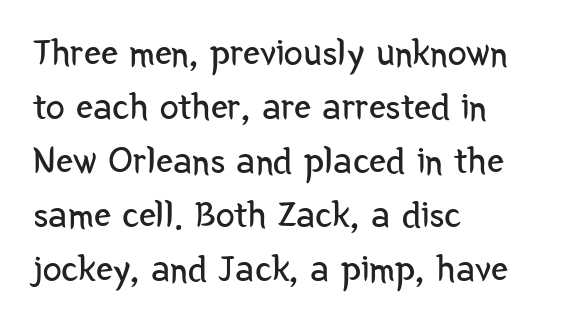
Q: Is the text bold? A: No.
Q: Is the text italic (slanted)? A: No, it is upright.
Q: Is the typeface a serif or a sans-serif typeface? A: Sans-serif.
Q: Is the text underlined? A: No.
Q: How is the paragraph aligned? A: Left-aligned.
Q: Is the spacing between letters normal or unusually wide? A: Normal.
Q: Is the spacing between lines tight, normal or loose? A: Normal.
Q: Width (condensed, normal, or wide)? A: Condensed.
Q: Stroke contrast? A: Low.
Q: x-height? A: Medium.
Q: Monospaced? A: No.
